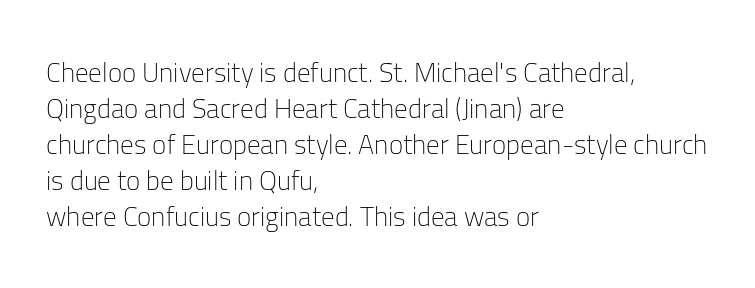
The image shows 27 px text type, upright; set left-aligned, normal line spacing (1.33x), normal letter spacing, not underlined.
